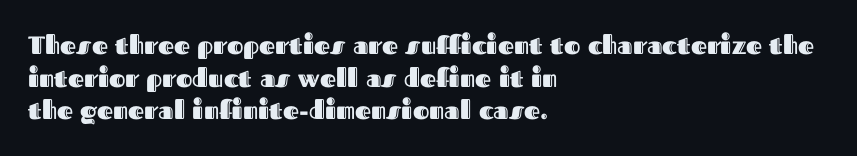
Q: Is the text italic (slanted)? A: No, it is upright.
Q: Is the text underlined? A: No.
Q: How is the paragraph aligned? A: Left-aligned.
Q: Is the spacing between letters normal or unusually wide? A: Normal.
Q: Is the spacing between lines tight, normal or loose? A: Normal.
